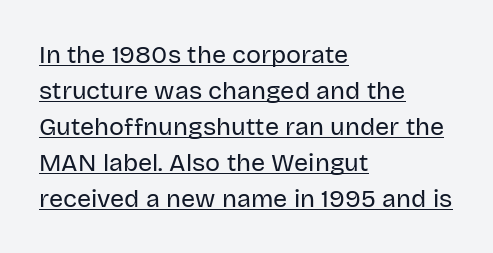
Think standard paragraph weight, or any step lighter than that. Does a line run under the words? Yes, clearly. Observe the ordinary spacing: letters are neighbours, not strangers. Which margin do the lines hug? The left one — the right edge is uneven. The letters stand upright; this is a roman face.
